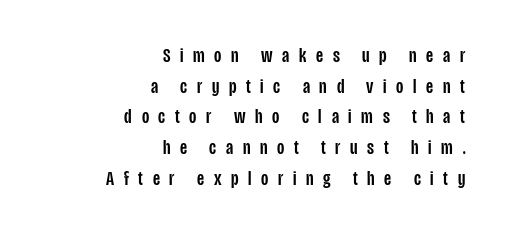
Regular leading. Check under the words: just untouched page. Teacher's note: observe the even right margin — that is flush-right alignment. The lettering holds an erect, upright posture throughout. Honestly, the letter spacing is so wide it's the main thing you notice.
